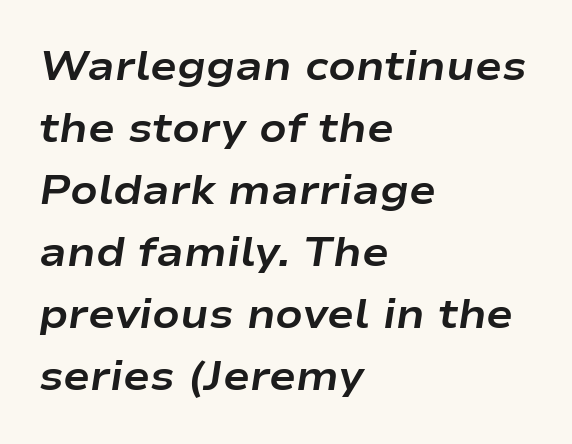
The image shows 40 px bold, wide type, italic (leaning right); set left-aligned, normal line spacing (1.55x), normal letter spacing, not underlined; low stroke contrast and a medium x-height.
